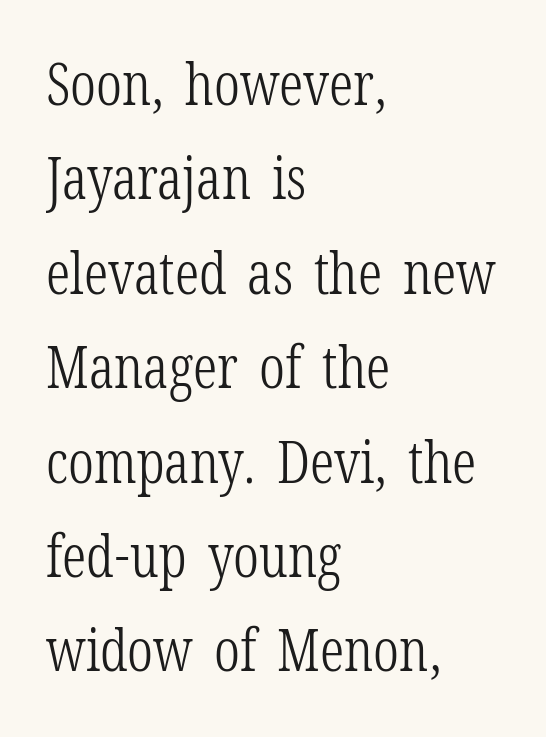
{"serif": "yes", "italic": "no", "bold": "no", "weight": "light", "width": "condensed", "stroke_contrast": "low", "x_height": "medium", "monospaced": "no", "underline": "no", "align": "left", "line_spacing": "normal", "line_spacing_ratio": 1.6, "letter_spacing": "normal", "letter_spacing_em": 0.0, "glyph_px": 59}
